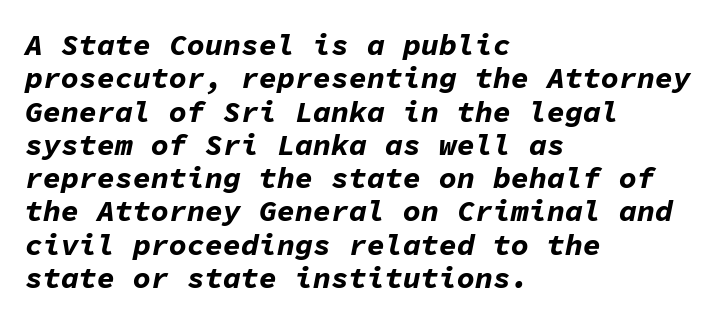
The image shows 30 px bold type, italic (leaning right), monospaced; set left-aligned, tight line spacing (1.11x), normal letter spacing, not underlined; low stroke contrast and a medium x-height.
